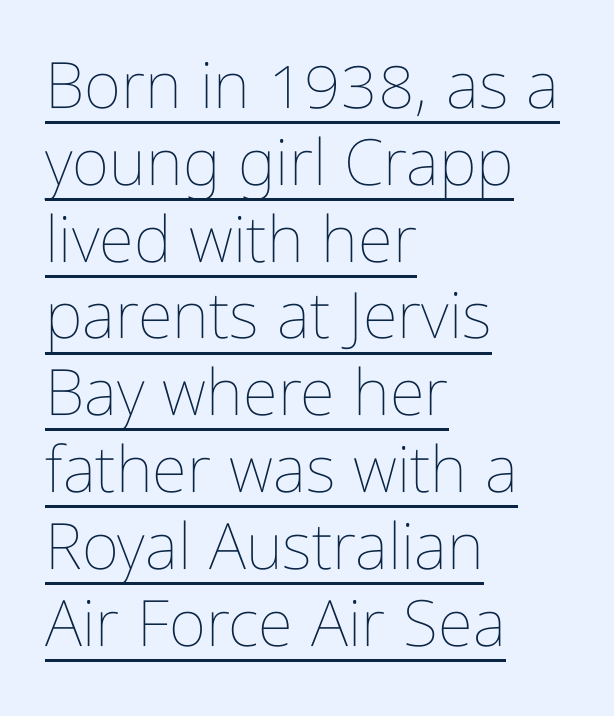
{"italic": "no", "bold": "no", "weight": "thin", "width": "condensed", "stroke_contrast": "low", "x_height": "medium", "monospaced": "no", "underline": "yes", "align": "left", "line_spacing_ratio": 1.2, "letter_spacing": "normal", "letter_spacing_em": 0.0, "glyph_px": 64}
